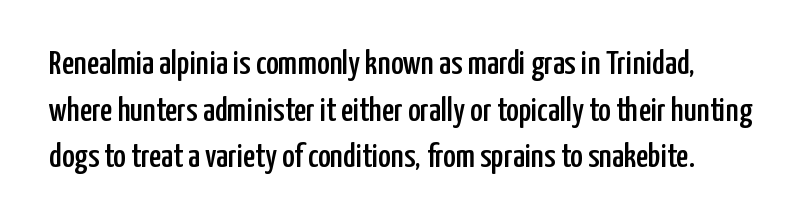
Q: Is the text italic (slanted)? A: No, it is upright.
Q: Is the typeface a serif or a sans-serif typeface? A: Sans-serif.
Q: Is the text underlined? A: No.
Q: Is the spacing between letters normal or unusually wide? A: Normal.
Q: Is the spacing between lines tight, normal or loose? A: Normal.
Q: Width (condensed, normal, or wide)? A: Condensed.
Q: Stroke contrast? A: Low.
Q: x-height? A: Medium.
Q: Monospaced? A: No.
